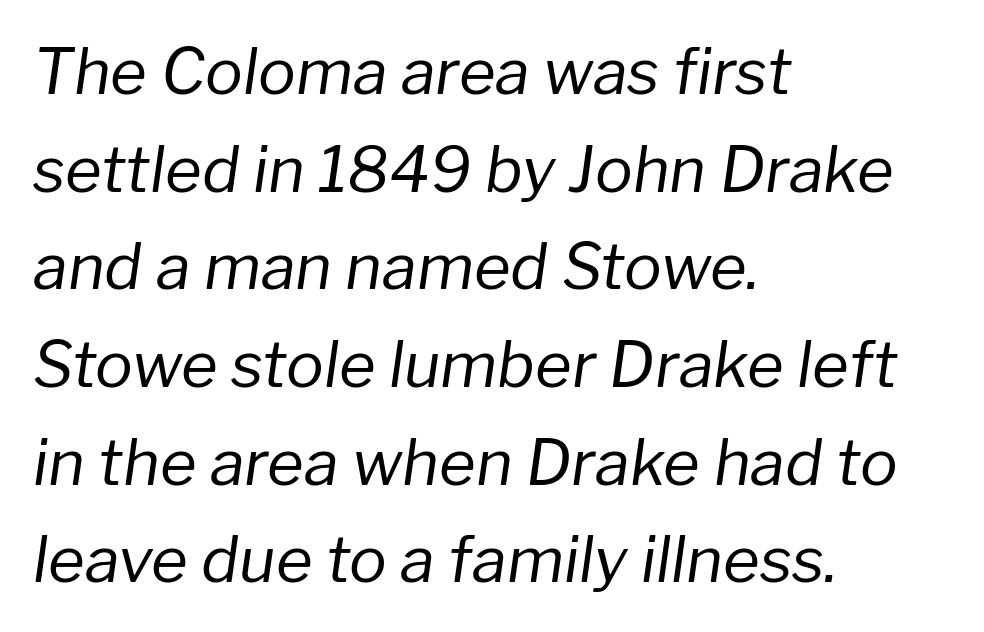
This sample uses an oblique cut, with every glyph tilted off the vertical. If you measured baseline to baseline, you'd find a middling distance. There is no visible air inserted between adjacent glyphs. Line starts are locked; line ends wander.
